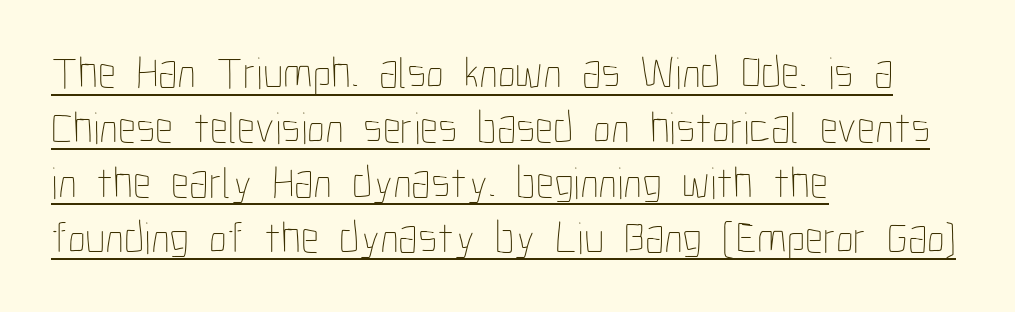
{"italic": "no", "bold": "no", "weight": "thin", "width": "condensed", "stroke_contrast": "low", "x_height": "medium", "monospaced": "no", "underline": "yes", "align": "left", "line_spacing_ratio": 1.22, "letter_spacing": "normal", "letter_spacing_em": 0.0, "glyph_px": 45}
